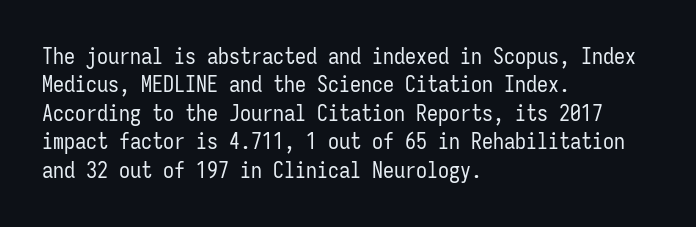
Rule under the text: the space is simply empty. Honestly, the letter spacing is just normal — you wouldn't notice it. The font's upright variant was chosen for this text. The strokes are not fattened; the text isn't bold. Layout note: lines flush left. The designer left line spacing at the default.
